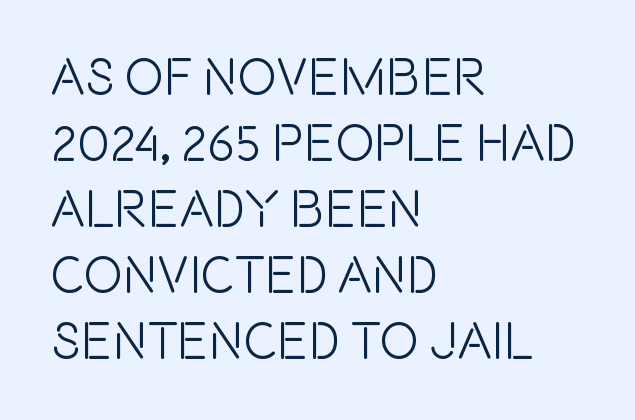
{"serif": "no", "italic": "no", "width": "condensed", "x_height": "large", "monospaced": "no", "underline": "no", "align": "left", "line_spacing": "normal", "line_spacing_ratio": 1.27, "letter_spacing": "normal", "letter_spacing_em": 0.0, "glyph_px": 52}
